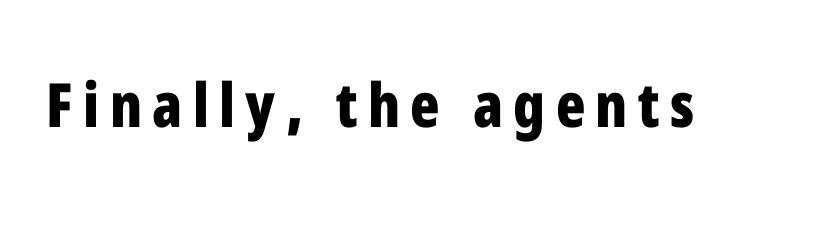
Q: Is the text bold? A: Yes.
Q: Is the text italic (slanted)? A: No, it is upright.
Q: Is the typeface a serif or a sans-serif typeface? A: Sans-serif.
Q: Is the text underlined? A: No.
Q: Width (condensed, normal, or wide)? A: Condensed.
Q: Stroke contrast? A: Low.
Q: x-height? A: Medium.
Q: Monospaced? A: No.
